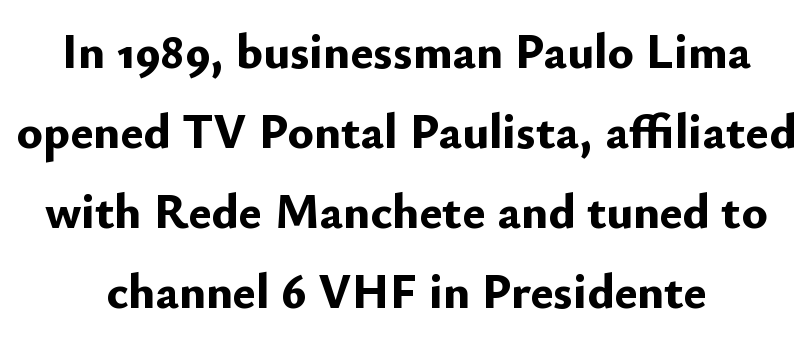
{"serif": "no", "italic": "no", "bold": "yes", "weight": "bold", "width": "normal", "stroke_contrast": "low", "x_height": "small", "monospaced": "no", "underline": "no", "align": "center", "line_spacing": "normal", "line_spacing_ratio": 1.63, "letter_spacing": "normal", "letter_spacing_em": 0.0, "glyph_px": 49}
